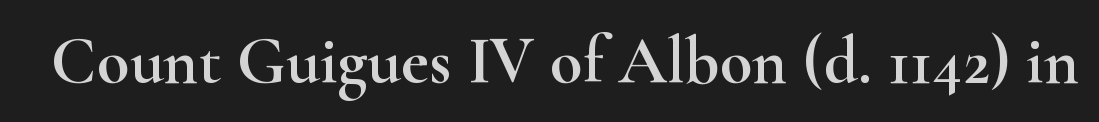
The image shows 67 px wide serif type, upright; set normal letter spacing, not underlined; high stroke contrast and a small x-height.
